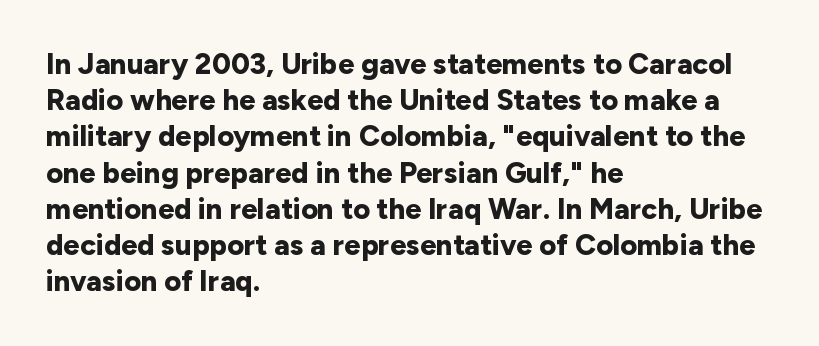
Line beginnings align vertically; line endings do not. A clean baseline with only descenders dipping below it. I'd describe the lettering as bold — thick and assertive. Observe the ordinary spacing: letters are neighbours, not strangers. Is this a sans? Yes — the strokes have no serifs.
